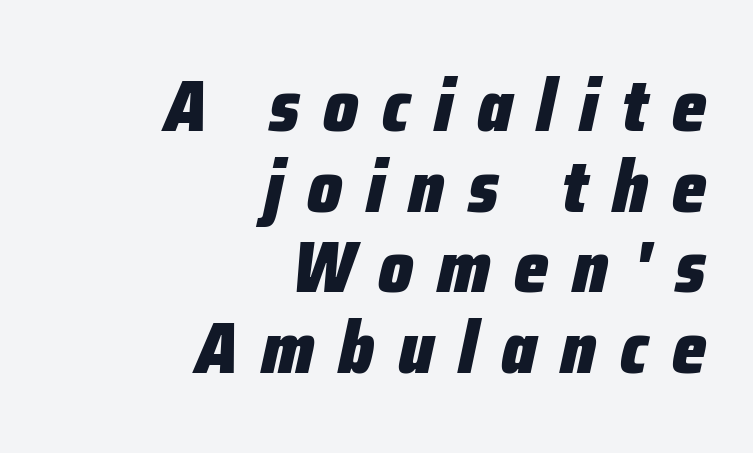
The image shows 74 px heavy, condensed type, italic (leaning right); set right-aligned, tight line spacing (1.09x), unusually wide letter spacing (+0.32 em), not underlined; low stroke contrast and a medium x-height.
